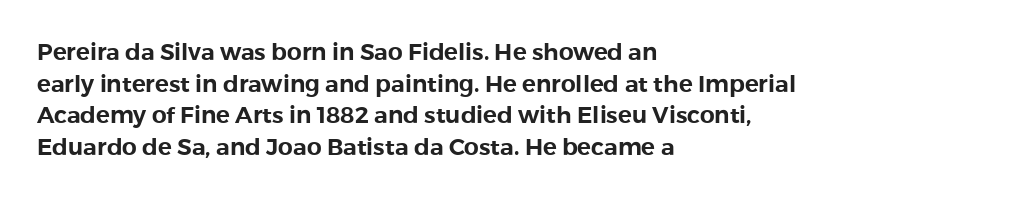
The tracking reads as untouched default to a designer's eye. These lines were composed using upright roman letters. A clean baseline with only descenders dipping below it. The designer left line spacing at the default. The lines are quadded left.
